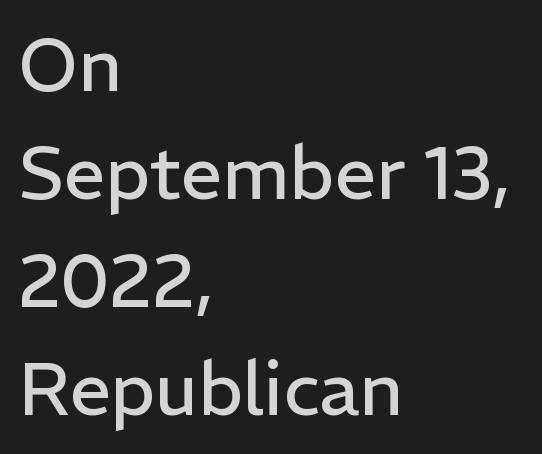
Q: Is the text bold? A: No.
Q: Is the text italic (slanted)? A: No, it is upright.
Q: Is the typeface a serif or a sans-serif typeface? A: Sans-serif.
Q: Is the text underlined? A: No.
Q: How is the paragraph aligned? A: Left-aligned.
Q: Is the spacing between letters normal or unusually wide? A: Normal.
Q: Is the spacing between lines tight, normal or loose? A: Normal.
Q: Width (condensed, normal, or wide)? A: Normal.
Q: Stroke contrast? A: Low.
Q: x-height? A: Medium.
Q: Monospaced? A: No.
